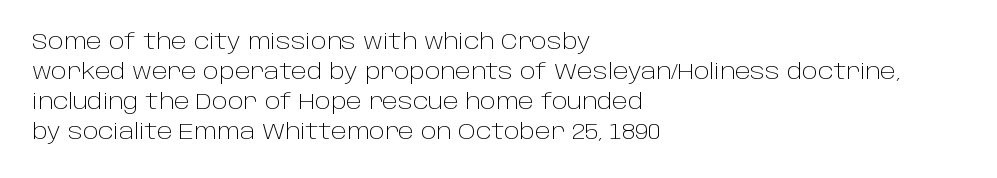
{"italic": "no", "bold": "no", "underline": "no", "align": "left", "line_spacing": "normal", "line_spacing_ratio": 1.43, "letter_spacing": "normal", "letter_spacing_em": 0.0, "glyph_px": 21}
